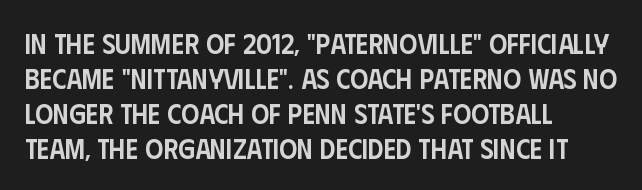
Plain, unruled lines of type. These lines carry some extra weight — a demibold, not a full bold. Evenly set lines give the paragraph a standard silhouette. The typeface chosen for these lines omits serifs. A typesetter would call this zero additional tracking. Caption: multi-line text, flush left, ragged right.
